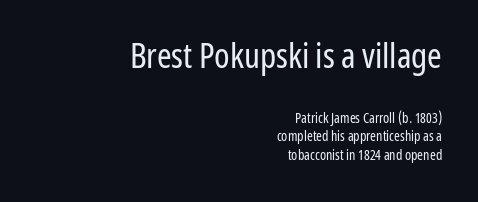
The image shows 35 px regular-weight, condensed sans-serif type, upright; set right-aligned, normal line spacing (1.31x), normal letter spacing, not underlined; the first (top) block is 2.5x larger; low stroke contrast and a medium x-height.
